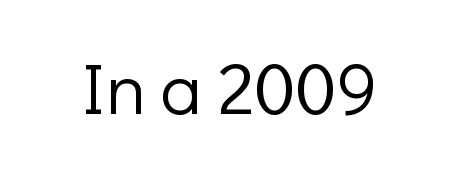
The strip under each line holds only bare page. A roman cut, with each character standing at attention. What stands out about the letter spacing? Nothing — it is the standard amount. Weight: regular or lighter.
